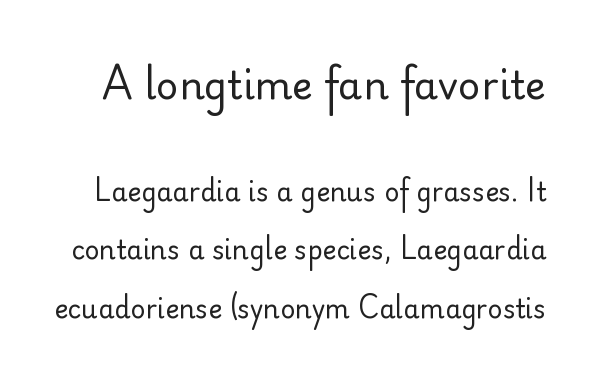
The image shows 39 px regular-weight sans-serif type, upright; set loose line spacing (2.25x), normal letter spacing, not underlined; the first (top) block is 1.5x larger; low stroke contrast and a small x-height.
